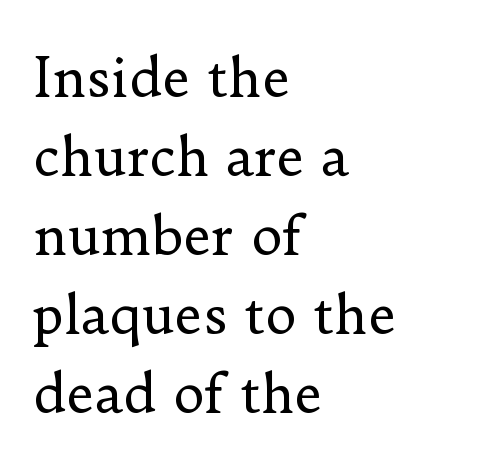
The image shows 53 px regular-weight serif type, upright; set left-aligned, normal line spacing (1.49x), normal letter spacing, not underlined; low stroke contrast and a small x-height.
